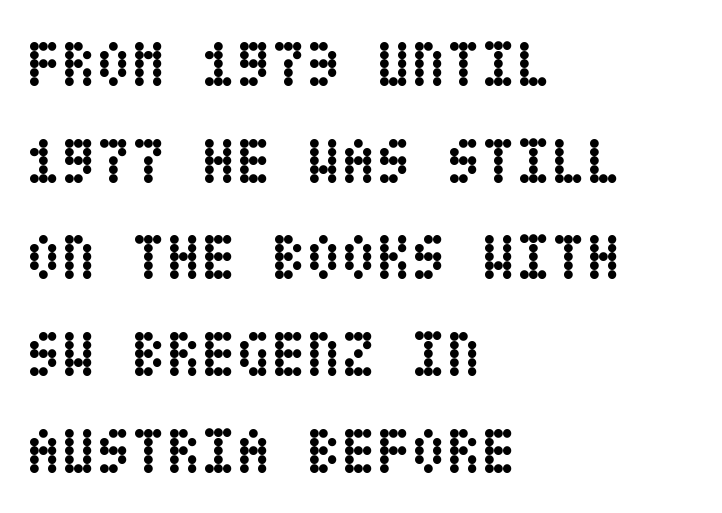
{"italic": "no", "bold": "yes", "weight": "semibold", "width": "condensed", "stroke_contrast": "low", "x_height": "large", "underline": "no", "align": "left", "line_spacing": "normal", "line_spacing_ratio": 1.51, "letter_spacing": "normal", "letter_spacing_em": 0.0, "glyph_px": 64}
